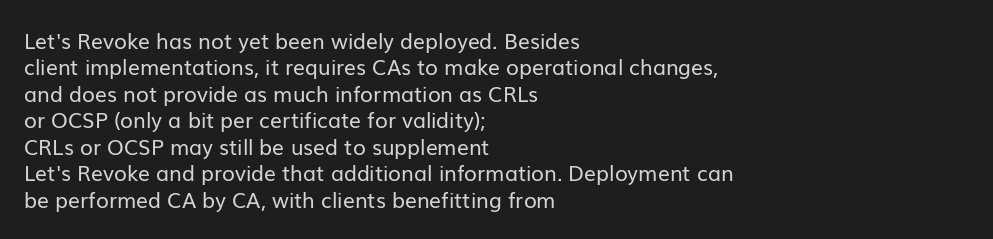
{"italic": "no", "bold": "no", "underline": "no", "align": "left", "line_spacing": "normal", "line_spacing_ratio": 1.26, "letter_spacing": "normal", "letter_spacing_em": 0.0, "glyph_px": 21}
